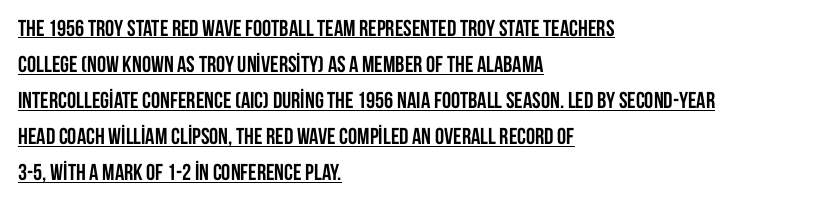
{"italic": "no", "bold": "yes", "underline": "yes", "align": "left", "line_spacing": "normal", "line_spacing_ratio": 1.57, "letter_spacing": "normal", "letter_spacing_em": 0.0, "glyph_px": 23}
